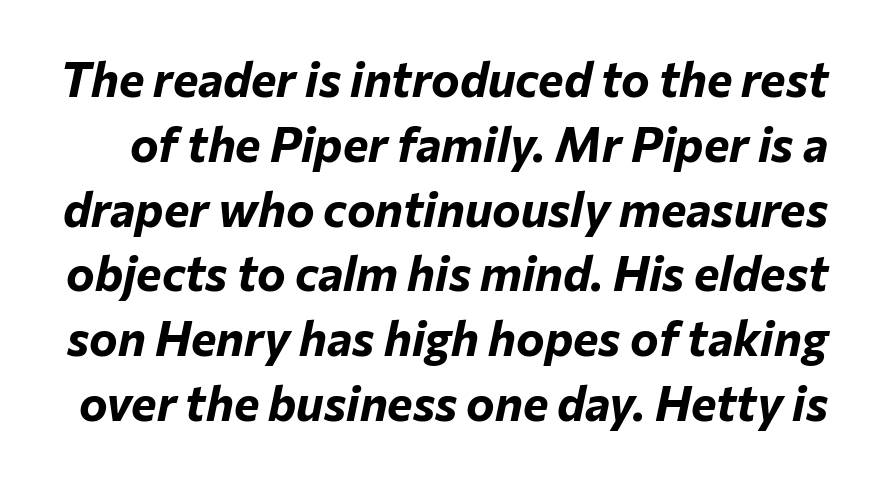
The image shows 48 px bold type, italic (leaning right); set normal line spacing (1.35x), normal letter spacing, not underlined; low stroke contrast and a medium x-height.
